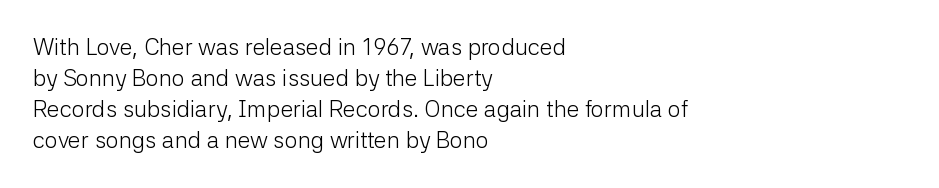
{"italic": "no", "bold": "no", "underline": "no", "align": "left", "line_spacing": "normal", "line_spacing_ratio": 1.35, "letter_spacing": "normal", "letter_spacing_em": 0.0, "glyph_px": 23}
